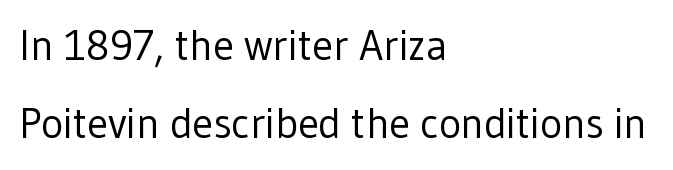
Q: Is the text bold? A: No.
Q: Is the text italic (slanted)? A: No, it is upright.
Q: Is the typeface a serif or a sans-serif typeface? A: Sans-serif.
Q: Is the text underlined? A: No.
Q: How is the paragraph aligned? A: Left-aligned.
Q: Is the spacing between letters normal or unusually wide? A: Normal.
Q: Width (condensed, normal, or wide)? A: Normal.
Q: Stroke contrast? A: Low.
Q: x-height? A: Medium.
Q: Monospaced? A: No.
